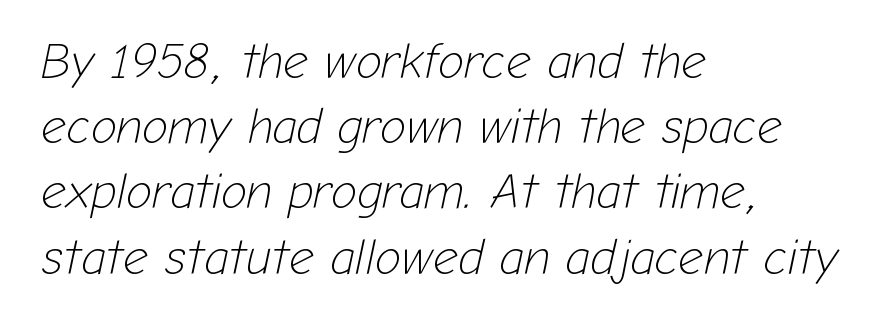
Just letters on the line, the space beneath them empty. The letterforms sit at book weight or below. Every character sits at an angle, as italics do. Look at the tracking — it's just the regular setting, nothing added. Vertical spacing — default.
